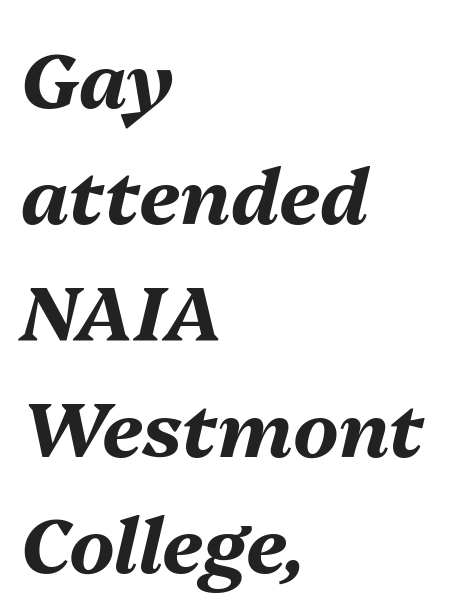
Q: Is the text bold? A: Yes.
Q: Is the text italic (slanted)? A: Yes, it leans right by about 13 degrees.
Q: Is the text underlined? A: No.
Q: How is the paragraph aligned? A: Left-aligned.
Q: Is the spacing between letters normal or unusually wide? A: Normal.
Q: Is the spacing between lines tight, normal or loose? A: Normal.
Q: Width (condensed, normal, or wide)? A: Normal.
Q: Stroke contrast? A: Medium.
Q: x-height? A: Medium.
Q: Monospaced? A: No.
